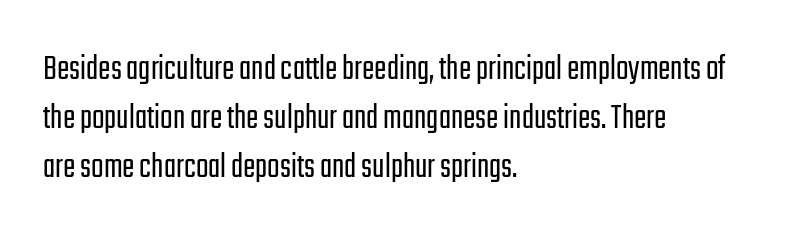
{"serif": "no", "italic": "no", "bold": "no", "weight": "light", "width": "condensed", "stroke_contrast": "low", "x_height": "medium", "monospaced": "no", "underline": "no", "align": "left", "line_spacing": "normal", "line_spacing_ratio": 1.33, "letter_spacing": "normal", "letter_spacing_em": 0.0, "glyph_px": 37}
